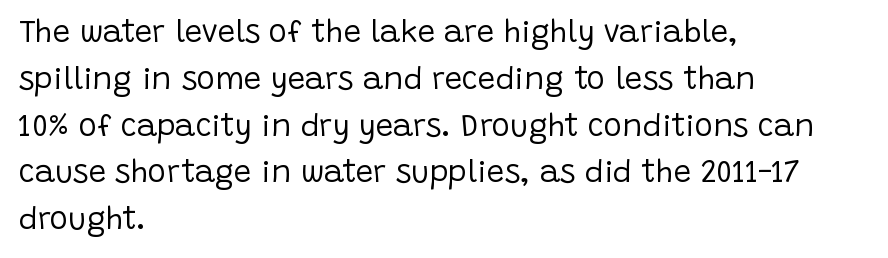
{"serif": "no", "italic": "no", "bold": "no", "weight": "regular", "width": "normal", "stroke_contrast": "low", "x_height": "large", "monospaced": "no", "underline": "no", "align": "left", "line_spacing": "normal", "line_spacing_ratio": 1.51, "letter_spacing": "normal", "letter_spacing_em": 0.0, "glyph_px": 31}
